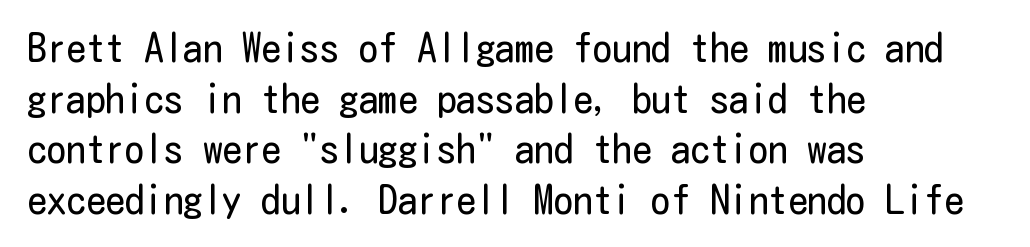
The image shows 39 px regular-weight, condensed sans-serif type, upright; set left-aligned, normal line spacing (1.3x), normal letter spacing, not underlined; low stroke contrast and a medium x-height.
